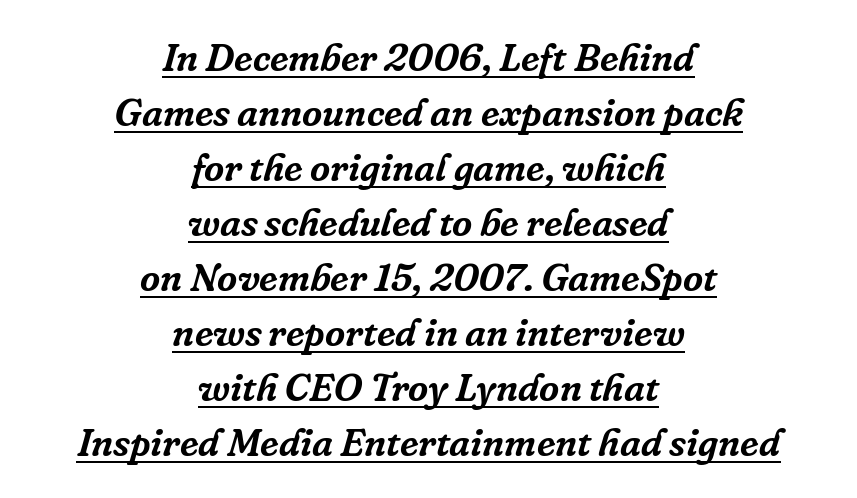
Q: Is the text italic (slanted)? A: Yes, it leans right by about 16 degrees.
Q: Is the typeface a serif or a sans-serif typeface? A: Serif.
Q: Is the text underlined? A: Yes.
Q: How is the paragraph aligned? A: Centered.
Q: Is the spacing between letters normal or unusually wide? A: Normal.
Q: Is the spacing between lines tight, normal or loose? A: Normal.
Q: Width (condensed, normal, or wide)? A: Normal.
Q: Stroke contrast? A: Low.
Q: x-height? A: Medium.
Q: Monospaced? A: No.
